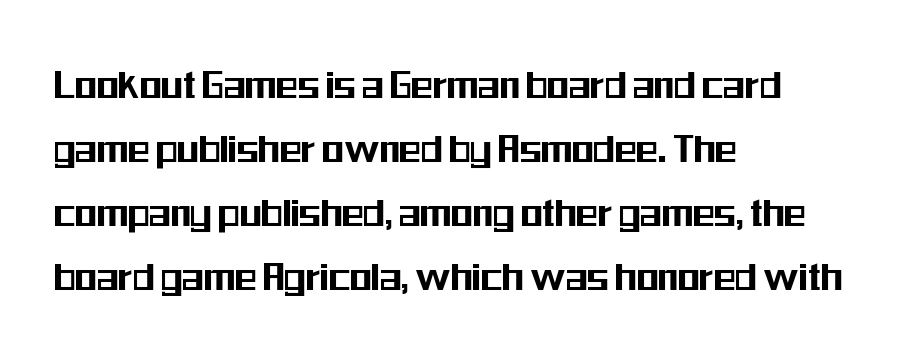
Q: Is the text italic (slanted)? A: No, it is upright.
Q: Is the typeface a serif or a sans-serif typeface? A: Sans-serif.
Q: Is the text underlined? A: No.
Q: How is the paragraph aligned? A: Left-aligned.
Q: Is the spacing between letters normal or unusually wide? A: Normal.
Q: Is the spacing between lines tight, normal or loose? A: Normal.
Q: Width (condensed, normal, or wide)? A: Condensed.
Q: Stroke contrast? A: Medium.
Q: x-height? A: Medium.
Q: Monospaced? A: No.
